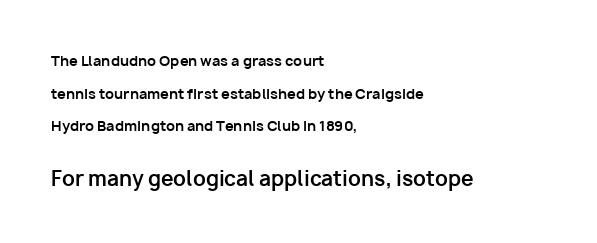
The typography opts for an upright posture over an oblique one. In CSS terms this would be text-align: left. A bare baseline throughout the passage. What weight is shown? A full bold with thick strokes.
